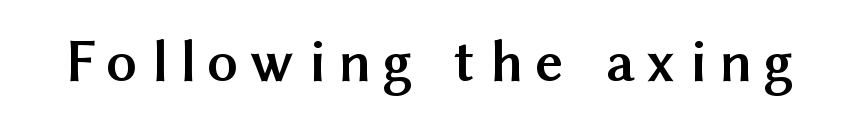
{"serif": "no", "italic": "no", "bold": "yes", "weight": "semibold", "width": "normal", "stroke_contrast": "medium", "x_height": "medium", "monospaced": "no", "underline": "no", "letter_spacing": "wide", "letter_spacing_em": 0.23, "glyph_px": 60}
